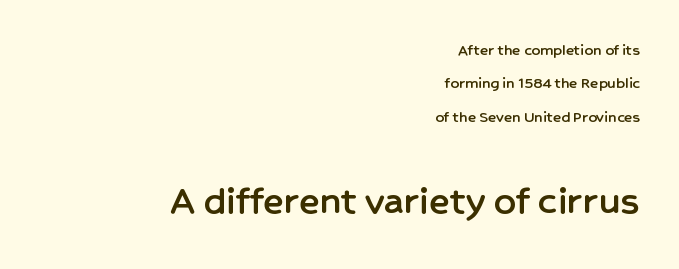
Q: Is the text italic (slanted)? A: No, it is upright.
Q: Is the typeface a serif or a sans-serif typeface? A: Sans-serif.
Q: Is the text underlined? A: No.
Q: How is the paragraph aligned? A: Right-aligned.
Q: Is the spacing between letters normal or unusually wide? A: Normal.
Q: Is the spacing between lines tight, normal or loose? A: Loose.
Q: Which block of text is set in a larger size, the first (top) or the second (bottom)? A: The second (bottom) one.
Q: Width (condensed, normal, or wide)? A: Normal.
Q: Stroke contrast? A: Low.
Q: x-height? A: Medium.
Q: Monospaced? A: No.
